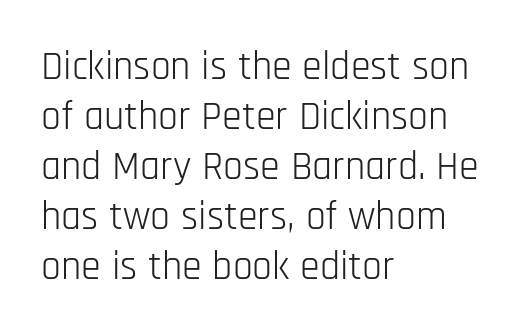
The image shows 40 px light, condensed sans-serif type, upright; set left-aligned, normal line spacing (1.25x), normal letter spacing, not underlined; low stroke contrast and a large x-height.
